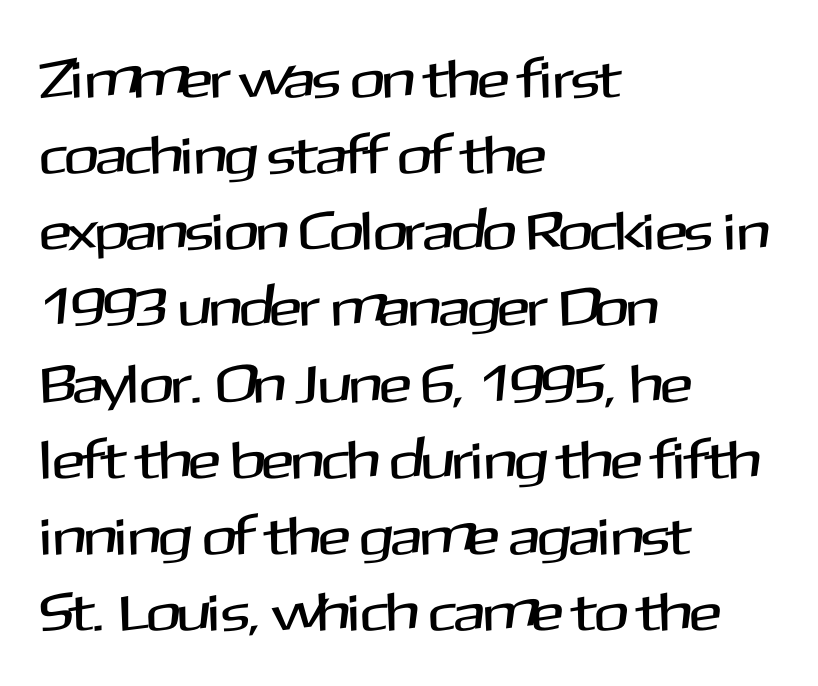
{"serif": "no", "italic": "no", "width": "normal", "stroke_contrast": "medium", "x_height": "medium", "monospaced": "no", "underline": "no", "align": "left", "line_spacing": "normal", "line_spacing_ratio": 1.41, "letter_spacing": "normal", "letter_spacing_em": 0.0, "glyph_px": 54}
